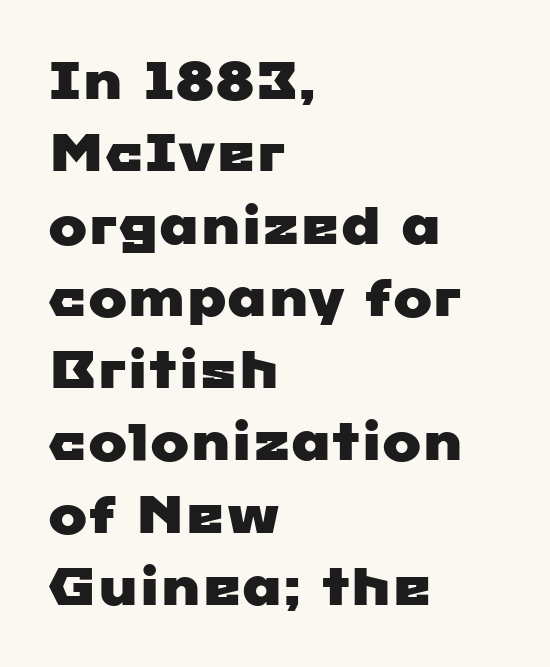
The image shows 52 px wide sans-serif type; set left-aligned, normal line spacing (1.39x), normal letter spacing, not underlined; low stroke contrast and a medium x-height.
